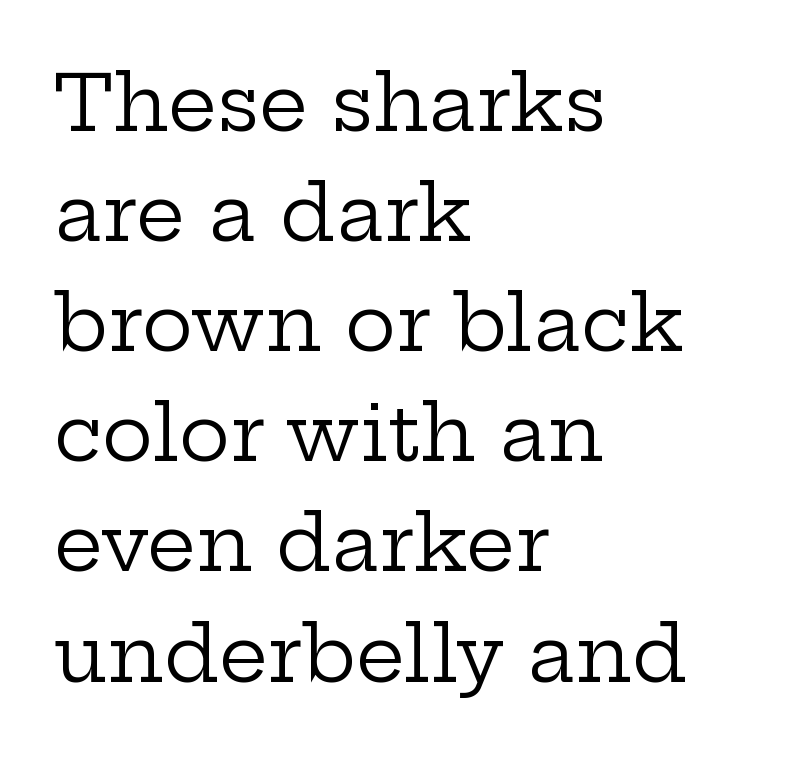
The typeface chosen for these lines features serifs. Underlining? Definitely not there. The passage shown is typed in a proportional face where columns would drift. Compared with a typical body face, this is equally light or lighter still. This is roman type, the default non-slanted kind. Line starts are locked; line ends wander.
